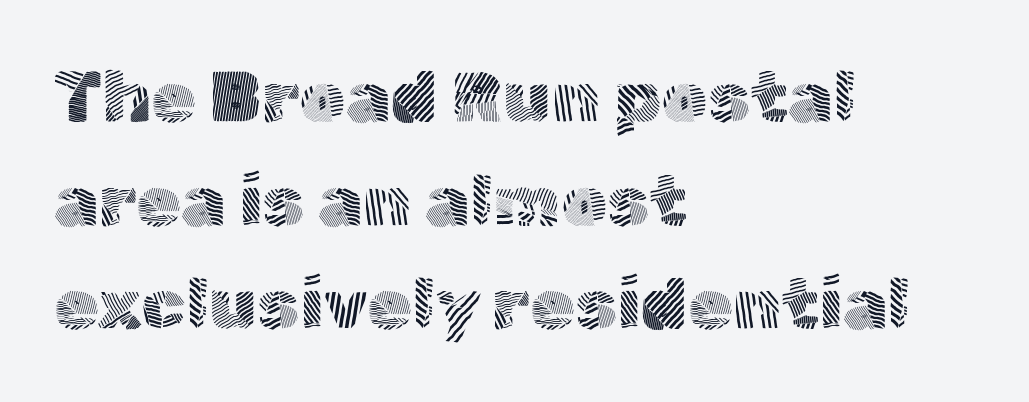
The image shows 72 px light sans-serif type, upright; set left-aligned, normal line spacing (1.44x), normal letter spacing, not underlined; a medium x-height.
